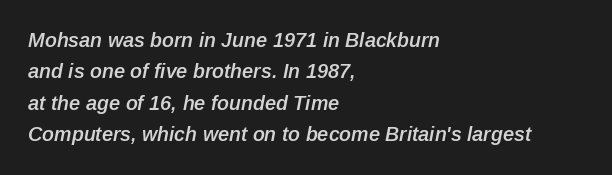
Look at the stroke-to-counter ratio: somewhat heavy, a semibold. The space directly below the letters is spotless. The passage shown leans; its letterforms are oblique. Honestly, the letter spacing is just normal — you wouldn't notice it. Every row of glyphs begins at an identical x-position on the left.
